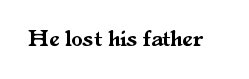
{"italic": "no", "underline": "no", "letter_spacing": "normal", "letter_spacing_em": 0.0, "glyph_px": 23}
